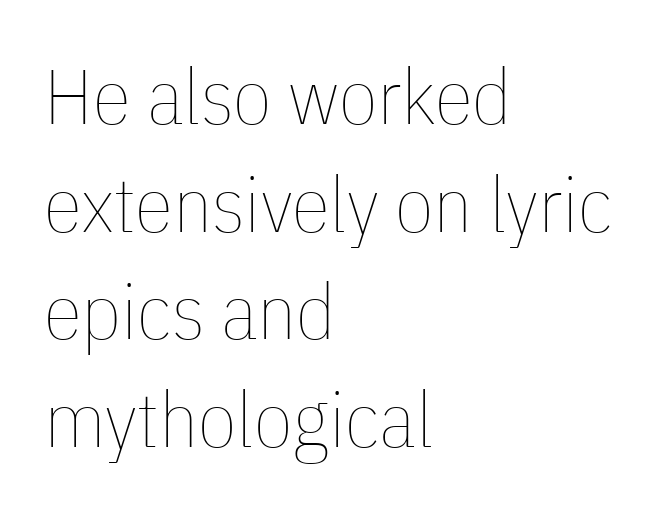
Q: Is the text bold? A: No.
Q: Is the text italic (slanted)? A: No, it is upright.
Q: Is the text underlined? A: No.
Q: How is the paragraph aligned? A: Left-aligned.
Q: Is the spacing between letters normal or unusually wide? A: Normal.
Q: Is the spacing between lines tight, normal or loose? A: Normal.
Q: Width (condensed, normal, or wide)? A: Condensed.
Q: Stroke contrast? A: Low.
Q: x-height? A: Medium.
Q: Monospaced? A: No.
